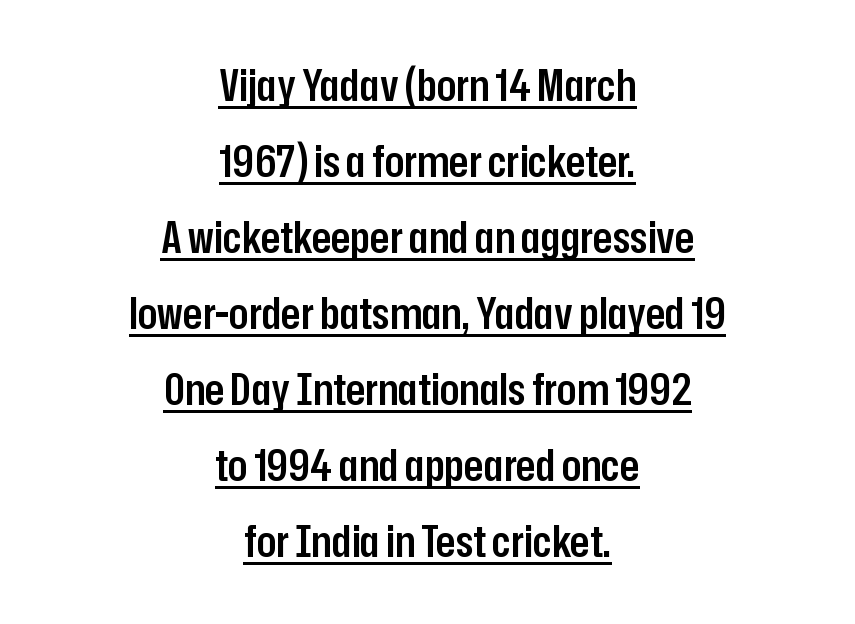
Classification — sans serif. Students, observe: this is what conventionally led text looks like. Typeset on center — no edge is straight. Nothing unusual about the tracking: characters are spaced as the font intends.
